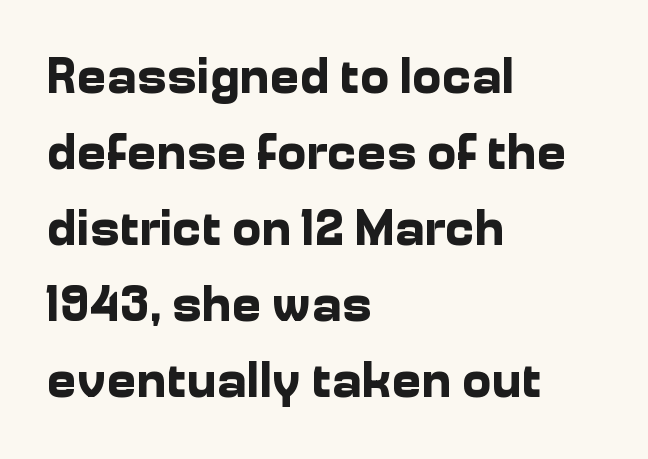
Q: Is the text bold? A: Yes.
Q: Is the text italic (slanted)? A: No, it is upright.
Q: Is the typeface a serif or a sans-serif typeface? A: Sans-serif.
Q: Is the text underlined? A: No.
Q: How is the paragraph aligned? A: Left-aligned.
Q: Is the spacing between letters normal or unusually wide? A: Normal.
Q: Is the spacing between lines tight, normal or loose? A: Normal.
Q: Width (condensed, normal, or wide)? A: Normal.
Q: Stroke contrast? A: Low.
Q: x-height? A: Medium.
Q: Monospaced? A: No.
